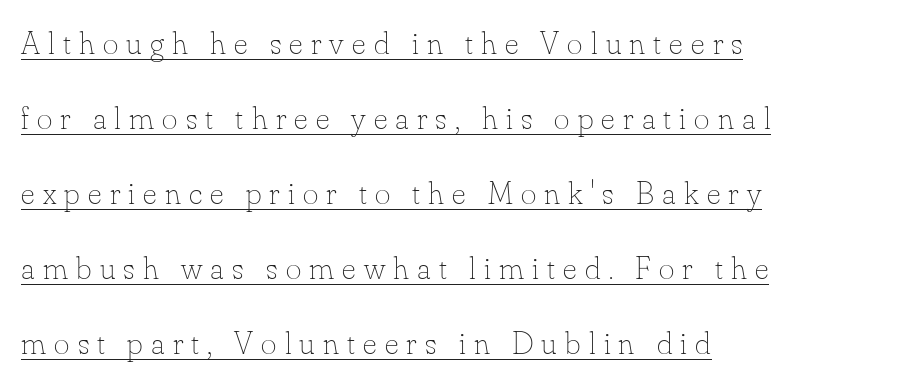
{"italic": "no", "bold": "no", "weight": "thin", "width": "normal", "stroke_contrast": "low", "x_height": "small", "monospaced": "no", "underline": "yes", "align": "left", "line_spacing": "loose", "line_spacing_ratio": 2.27, "letter_spacing": "wide", "letter_spacing_em": 0.25, "glyph_px": 33}
